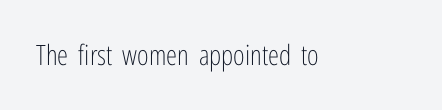
The image shows 28 px light, condensed sans-serif type, upright; set normal letter spacing, not underlined; low stroke contrast and a medium x-height.
